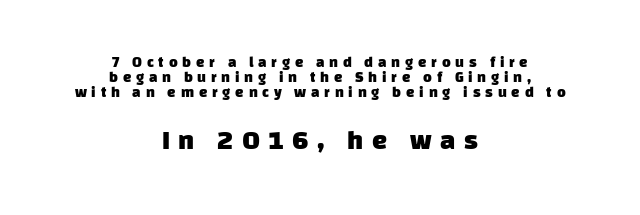
The image shows 27 px bold type; set centered, tight line spacing (1.01x), unusually wide letter spacing (+0.32 em), not underlined; the second (bottom) block is 1.8x larger.
